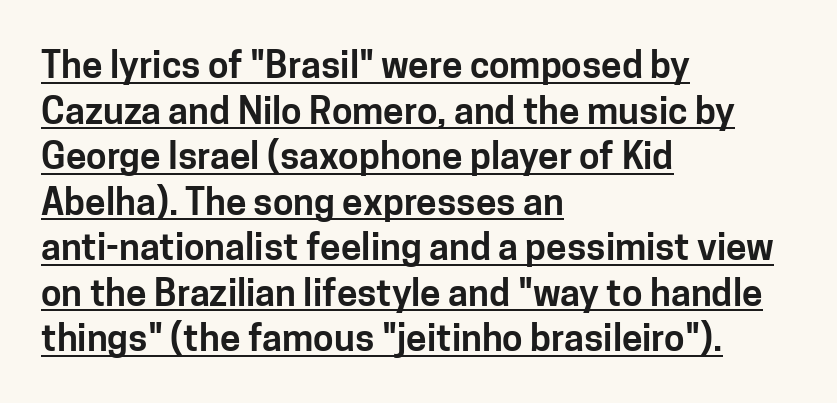
Q: Is the text italic (slanted)? A: No, it is upright.
Q: Is the typeface a serif or a sans-serif typeface? A: Sans-serif.
Q: Is the text underlined? A: Yes.
Q: How is the paragraph aligned? A: Left-aligned.
Q: Is the spacing between letters normal or unusually wide? A: Normal.
Q: Width (condensed, normal, or wide)? A: Normal.
Q: Stroke contrast? A: Low.
Q: x-height? A: Medium.
Q: Monospaced? A: No.
